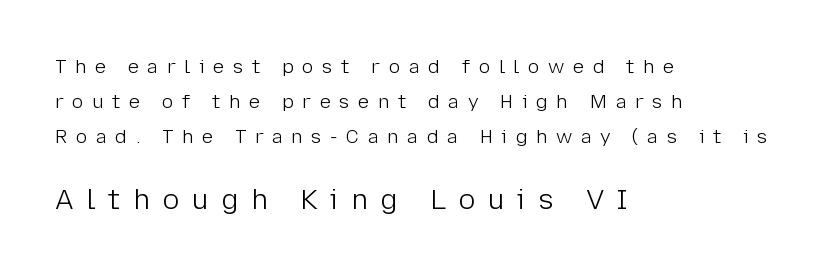
{"serif": "no", "italic": "no", "bold": "no", "weight": "light", "width": "normal", "stroke_contrast": "low", "x_height": "medium", "monospaced": "no", "underline": "no", "align": "left", "line_spacing_ratio": 1.83, "letter_spacing": "wide", "letter_spacing_em": 0.45, "larger_block": "second", "size_ratio": 1.47, "glyph_px": 28}
